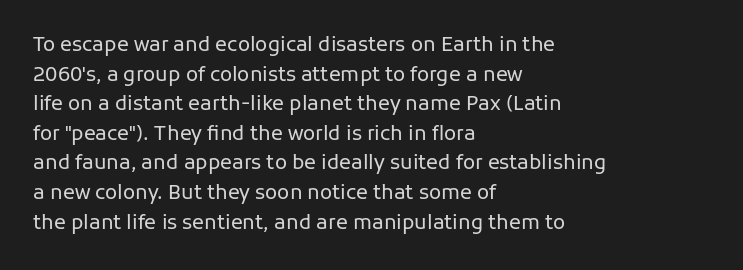
{"italic": "no", "bold": "no", "underline": "no", "align": "left", "line_spacing": "normal", "line_spacing_ratio": 1.48, "letter_spacing": "normal", "letter_spacing_em": 0.0, "glyph_px": 20}
